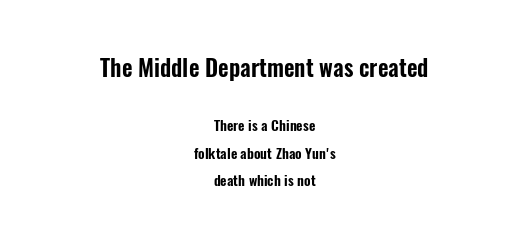
Glance below the letters and you will spot only blank space. The specimen reads as upright at a glance. Vertical spacing — loose. What stands out about the letter spacing? Nothing — it is the standard amount.
